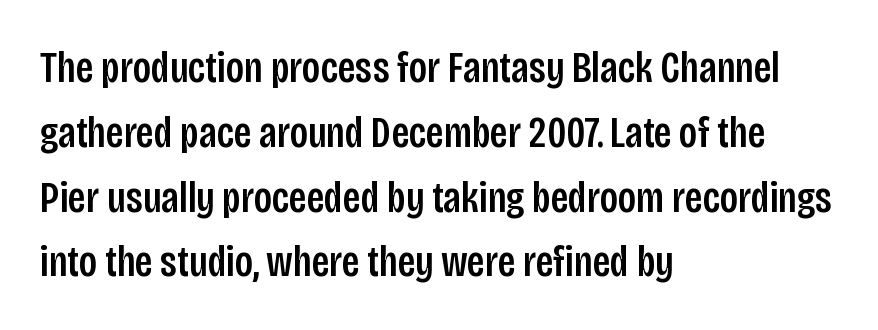
The lettering holds an erect, upright posture throughout. Does the copy run flush right? No — it runs flush left. A typesetter would call this zero additional tracking. This rendering features lettering with no underline. Is this a fixed-width face? No — the glyphs have proportional, varying widths.
